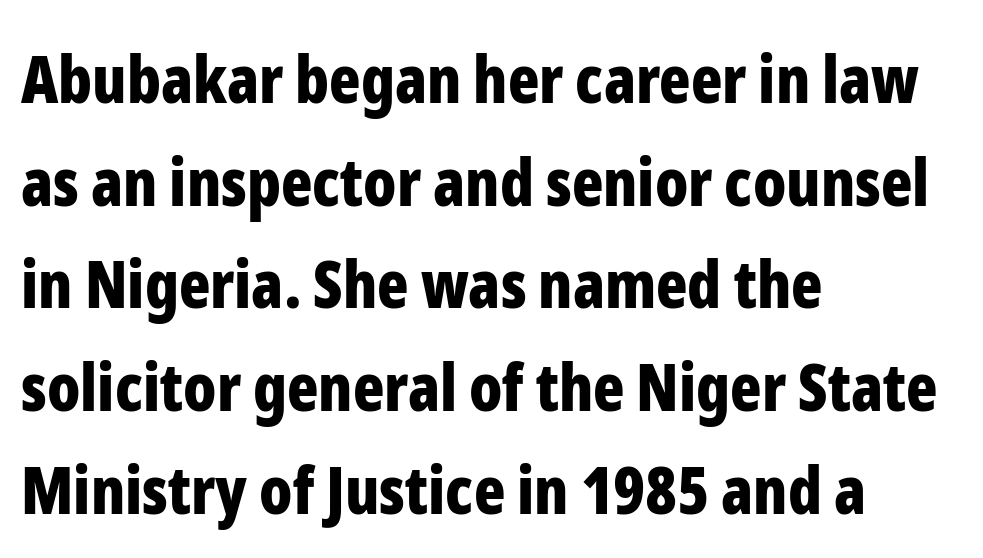
{"serif": "no", "italic": "no", "bold": "yes", "weight": "bold", "width": "condensed", "stroke_contrast": "low", "x_height": "medium", "monospaced": "no", "underline": "no", "align": "left", "line_spacing": "normal", "line_spacing_ratio": 1.58, "letter_spacing": "normal", "letter_spacing_em": 0.0, "glyph_px": 65}
